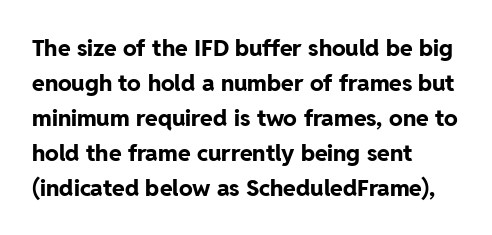
A normal amount of white space separates one row of letters from the next. The lines in this sample share a left origin and differ only in where they stop. Characters follow at the spacing the type designer built in. In terms of weight, the rendering is a true, heavy bold.
